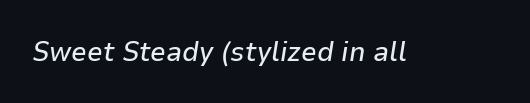
The image shows 28 px text type, italic (leaning right); set normal letter spacing, not underlined; low stroke contrast and a medium x-height.
